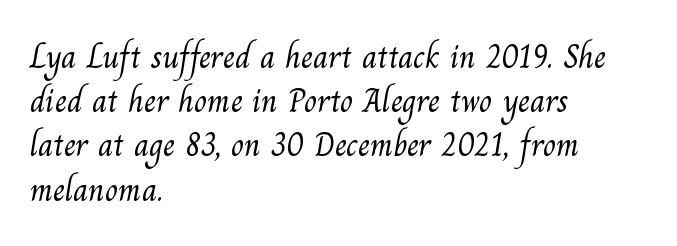
The face used here is rendered with its standard letterfit. Varying glyph widths throughout — classic text-font behaviour. Horizontal bands of white between lines are of average thickness. The weight tops out at a normal text grade. The words here are not underlined. The font family rendered here belongs to the serif group.
